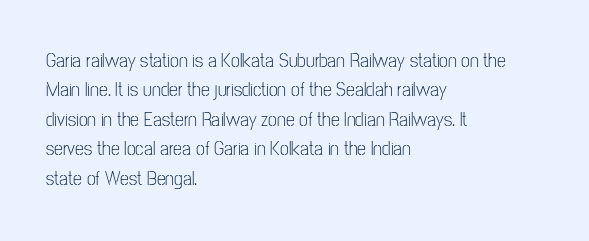
The image shows 20 px text type, upright; set left-aligned, normal line spacing (1.47x), normal letter spacing, not underlined.
